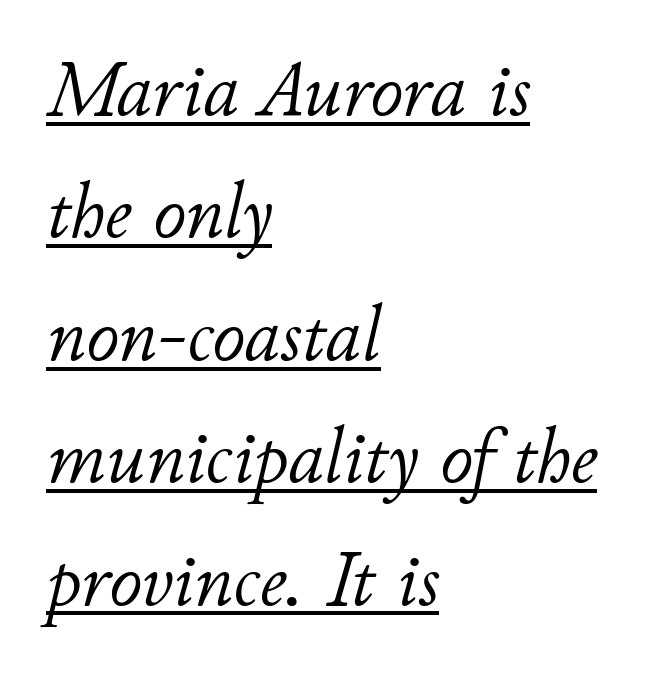
No heavy texture on the line: the type isn't bold. The lettering tilts uniformly, giving the passage an italic look. A typesetter would call this proportional, since set widths differ per character. Caption: standard tracking, unaltered. The lines sit at an ordinary, default distance from one another. Alignment: flush left.
